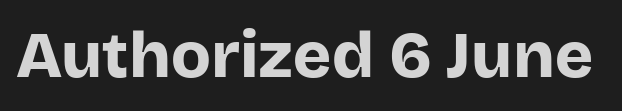
{"serif": "no", "italic": "no", "bold": "yes", "weight": "bold", "width": "normal", "stroke_contrast": "low", "x_height": "large", "monospaced": "no", "underline": "no", "letter_spacing": "normal", "letter_spacing_em": 0.0, "glyph_px": 65}
